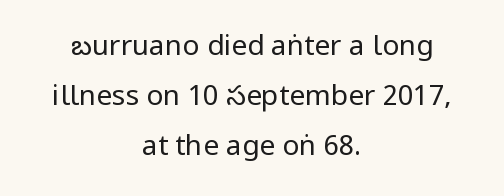
{"serif": "no", "italic": "no", "bold": "no", "weight": "regular", "width": "condensed", "stroke_contrast": "low", "underline": "no", "align": "center", "line_spacing_ratio": 1.78, "letter_spacing": "normal", "letter_spacing_em": 0.0, "glyph_px": 28}
